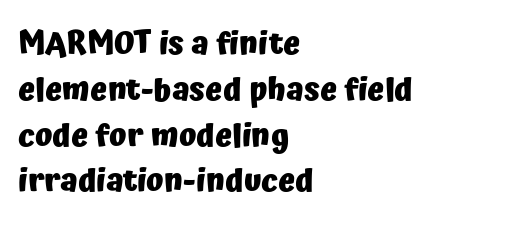
The horizontal fit of the characters is conventional and even. The passage shown is not underscored anywhere. Notice how the stems are strictly vertical — no italics here. Are there feet on the stems? There aren't — it's a sans. Heavy, bold letterforms.
